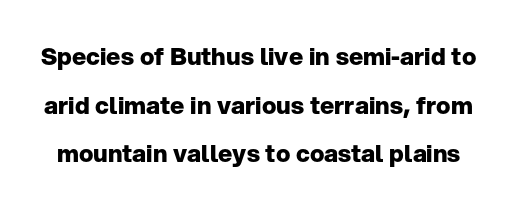
The image shows 24 px bold type, upright; set loose line spacing (2.03x), normal letter spacing, not underlined.
